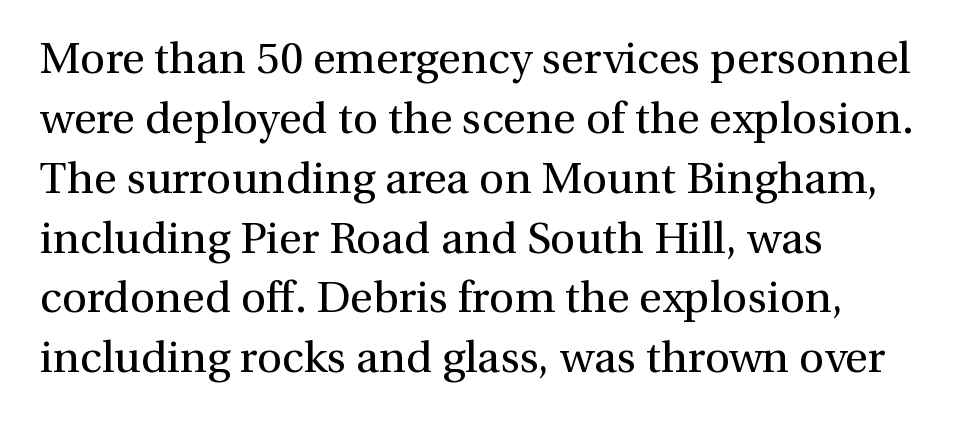
Q: Is the text bold? A: No.
Q: Is the text italic (slanted)? A: No, it is upright.
Q: Is the typeface a serif or a sans-serif typeface? A: Serif.
Q: Is the text underlined? A: No.
Q: How is the paragraph aligned? A: Left-aligned.
Q: Is the spacing between letters normal or unusually wide? A: Normal.
Q: Is the spacing between lines tight, normal or loose? A: Normal.
Q: Width (condensed, normal, or wide)? A: Normal.
Q: Stroke contrast? A: Medium.
Q: x-height? A: Medium.
Q: Monospaced? A: No.
